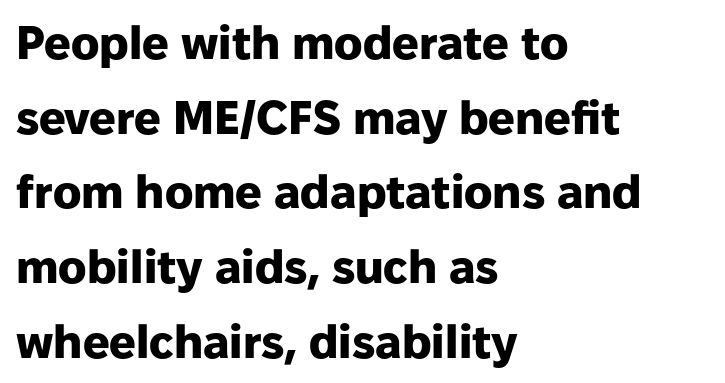
Q: Is the text bold? A: Yes.
Q: Is the text italic (slanted)? A: No, it is upright.
Q: Is the typeface a serif or a sans-serif typeface? A: Sans-serif.
Q: Is the text underlined? A: No.
Q: How is the paragraph aligned? A: Left-aligned.
Q: Is the spacing between letters normal or unusually wide? A: Normal.
Q: Is the spacing between lines tight, normal or loose? A: Normal.
Q: Width (condensed, normal, or wide)? A: Normal.
Q: Stroke contrast? A: Low.
Q: x-height? A: Medium.
Q: Monospaced? A: No.
